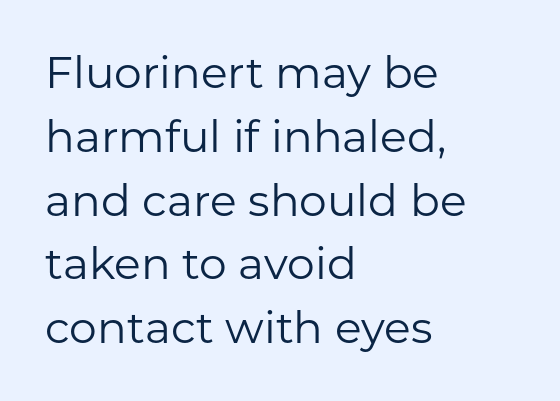
Q: Is the text bold? A: No.
Q: Is the text italic (slanted)? A: No, it is upright.
Q: Is the typeface a serif or a sans-serif typeface? A: Sans-serif.
Q: Is the text underlined? A: No.
Q: How is the paragraph aligned? A: Left-aligned.
Q: Is the spacing between letters normal or unusually wide? A: Normal.
Q: Is the spacing between lines tight, normal or loose? A: Normal.
Q: Width (condensed, normal, or wide)? A: Normal.
Q: Stroke contrast? A: Low.
Q: x-height? A: Medium.
Q: Monospaced? A: No.
